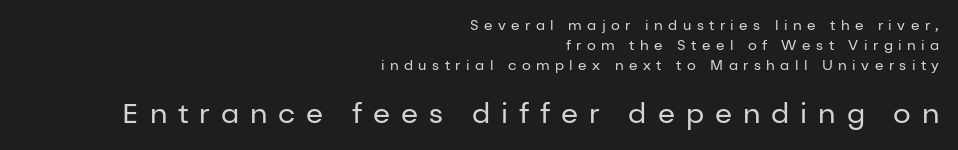
The image shows 28 px regular-weight sans-serif type, upright; set right-aligned, normal line spacing (1.42x), unusually wide letter spacing (+0.39 em), not underlined; the second (bottom) block is 2.0x larger; low stroke contrast and a medium x-height.
